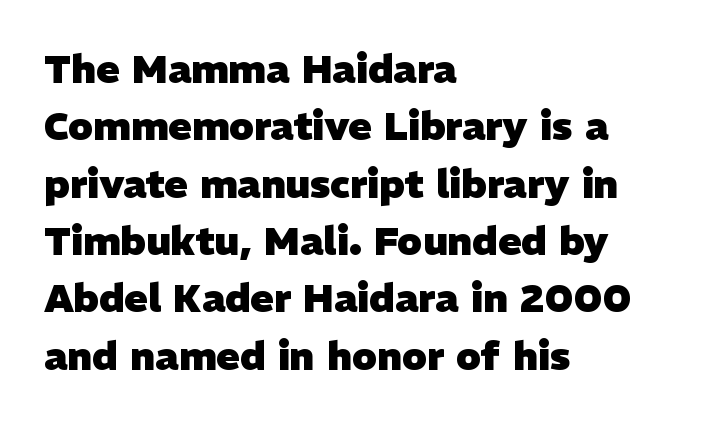
Q: Is the text bold? A: Yes.
Q: Is the typeface a serif or a sans-serif typeface? A: Sans-serif.
Q: Is the text underlined? A: No.
Q: How is the paragraph aligned? A: Left-aligned.
Q: Is the spacing between letters normal or unusually wide? A: Normal.
Q: Is the spacing between lines tight, normal or loose? A: Normal.
Q: Width (condensed, normal, or wide)? A: Normal.
Q: Stroke contrast? A: Low.
Q: x-height? A: Medium.
Q: Monospaced? A: No.
